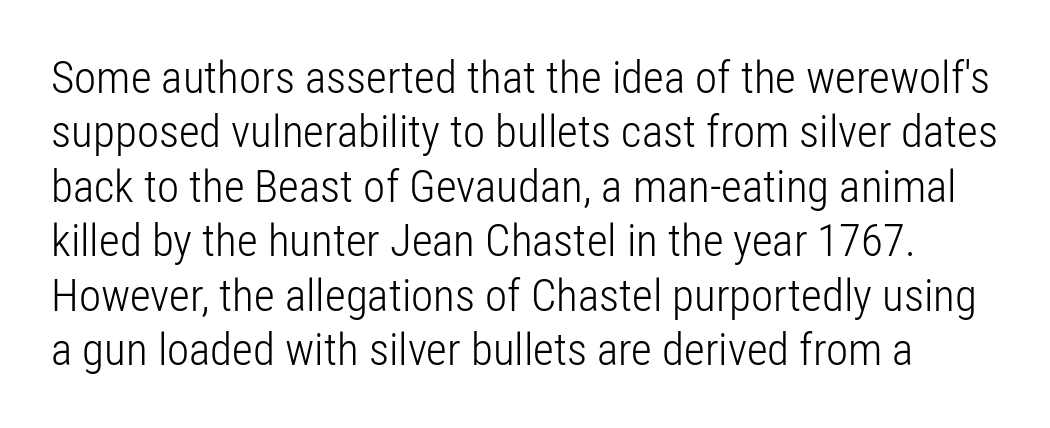
Q: Is the text bold? A: No.
Q: Is the text italic (slanted)? A: No, it is upright.
Q: Is the typeface a serif or a sans-serif typeface? A: Sans-serif.
Q: Is the text underlined? A: No.
Q: Is the spacing between letters normal or unusually wide? A: Normal.
Q: Width (condensed, normal, or wide)? A: Condensed.
Q: Stroke contrast? A: Low.
Q: x-height? A: Medium.
Q: Monospaced? A: No.
